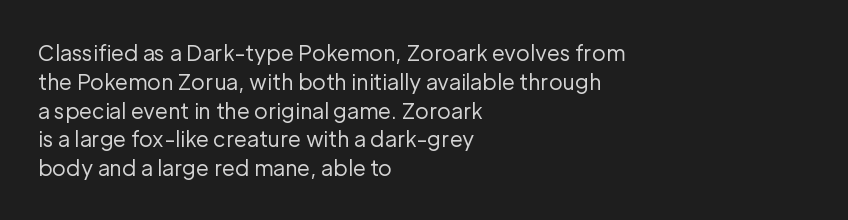
Each new line begins a customary step beneath the previous one. Stems here are at most as thick as an everyday book face. Words appear dense and cohesive because spacing is normal. Descenders hang freely into open space. The axis of the letterforms is exactly vertical.
